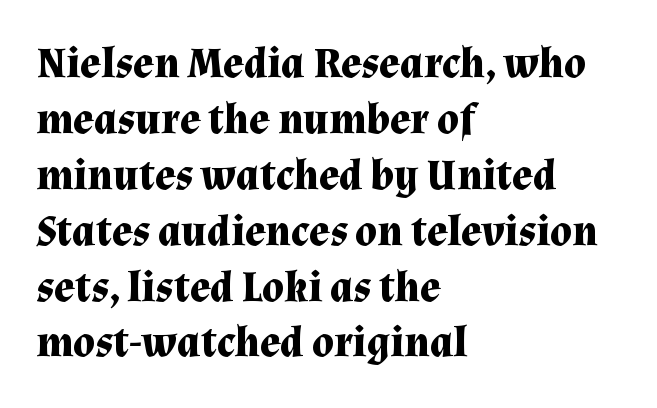
Each row of text sits above clean, open space. Is this a fixed-width face? No — the glyphs have proportional, varying widths. The setting favours the left margin, as ordinary paragraphs usually do. Old-style or modern, the face here clearly has serifs. Caption: bold face, heavy strokes. These lines were composed using upright roman letters.
